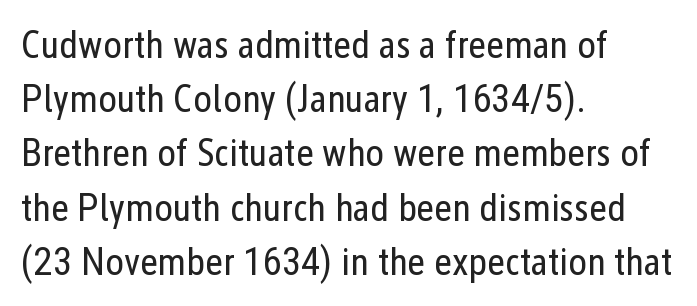
The image shows 39 px regular-weight, condensed sans-serif type, upright; set left-aligned, normal line spacing (1.39x), normal letter spacing, not underlined; low stroke contrast and a medium x-height.
